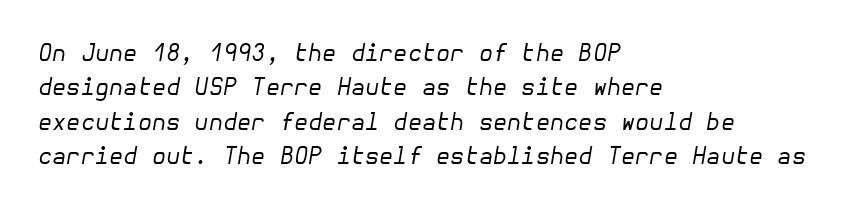
{"italic": "yes", "lean": "right", "slant_degrees": 10, "bold": "no", "underline": "no", "align": "left", "line_spacing": "normal", "line_spacing_ratio": 1.5, "letter_spacing": "normal", "letter_spacing_em": 0.0, "glyph_px": 23}
